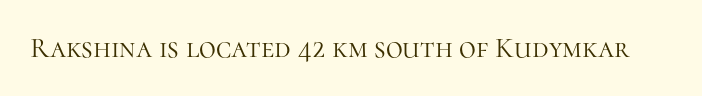
Q: Is the text bold? A: No.
Q: Is the text italic (slanted)? A: No, it is upright.
Q: Is the typeface a serif or a sans-serif typeface? A: Serif.
Q: Is the text underlined? A: No.
Q: Is the spacing between letters normal or unusually wide? A: Normal.
Q: Width (condensed, normal, or wide)? A: Normal.
Q: Stroke contrast? A: High.
Q: x-height? A: Medium.
Q: Monospaced? A: No.
